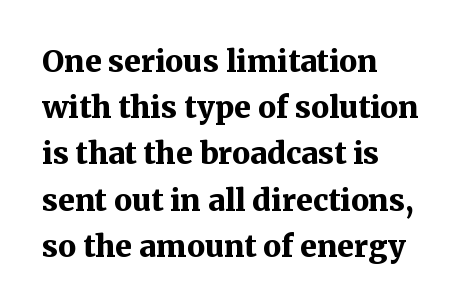
Q: Is the text bold? A: Yes.
Q: Is the text italic (slanted)? A: No, it is upright.
Q: Is the typeface a serif or a sans-serif typeface? A: Serif.
Q: Is the text underlined? A: No.
Q: How is the paragraph aligned? A: Left-aligned.
Q: Is the spacing between letters normal or unusually wide? A: Normal.
Q: Is the spacing between lines tight, normal or loose? A: Normal.
Q: Width (condensed, normal, or wide)? A: Normal.
Q: Stroke contrast? A: Medium.
Q: x-height? A: Medium.
Q: Monospaced? A: No.
